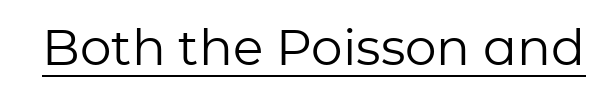
Q: Is the text bold? A: No.
Q: Is the text italic (slanted)? A: No, it is upright.
Q: Is the typeface a serif or a sans-serif typeface? A: Sans-serif.
Q: Is the text underlined? A: Yes.
Q: Is the spacing between letters normal or unusually wide? A: Normal.
Q: Width (condensed, normal, or wide)? A: Normal.
Q: Stroke contrast? A: Low.
Q: x-height? A: Medium.
Q: Monospaced? A: No.
